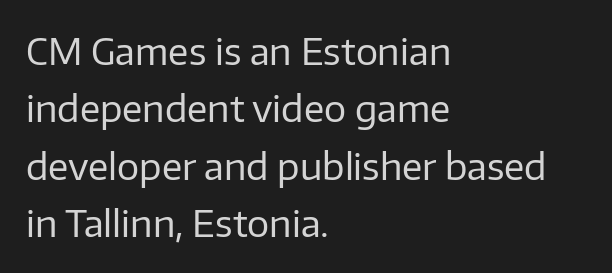
Anything drawn beneath the words? Only blank space. Each word holds together tightly as a unit, with standard inter-letter gaps. The type family on display is of the sans-serif kind. Note the varied advance widths — an 'i' is clearly narrower than an 'm'.
